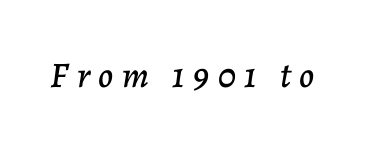
The image shows 36 px text type, italic (leaning right); set unusually wide letter spacing (+0.24 em), not underlined; low stroke contrast and a medium x-height.
